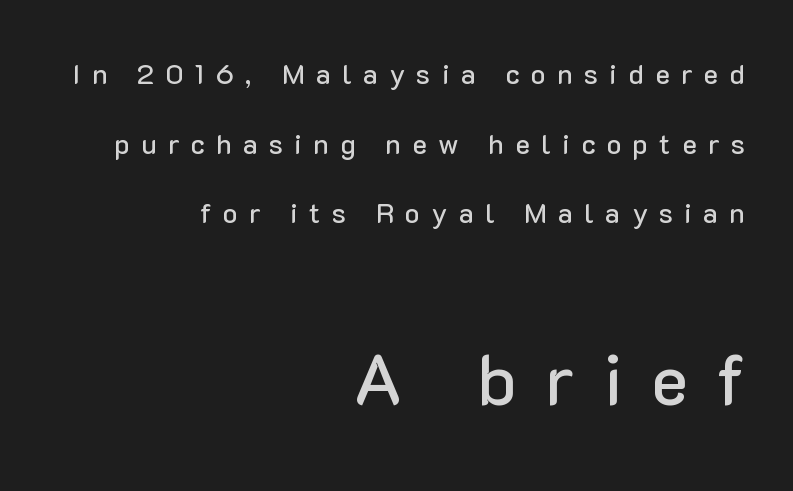
Q: Is the text italic (slanted)? A: No, it is upright.
Q: Is the typeface a serif or a sans-serif typeface? A: Sans-serif.
Q: Is the text underlined? A: No.
Q: How is the paragraph aligned? A: Right-aligned.
Q: Is the spacing between letters normal or unusually wide? A: Unusually wide.
Q: Is the spacing between lines tight, normal or loose? A: Loose.
Q: Which block of text is set in a larger size, the first (top) or the second (bottom)? A: The second (bottom) one.
Q: Width (condensed, normal, or wide)? A: Normal.
Q: Stroke contrast? A: Low.
Q: x-height? A: Medium.
Q: Monospaced? A: No.
